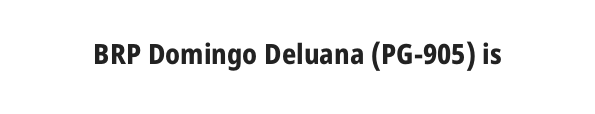
The passage shown is emphatically bold. Observe the ordinary spacing: letters are neighbours, not strangers. Spacing verdict: proportional, widths tailored to each character. The designer went with a sans here, leaving each stem footless. Rule under the text: the space is simply empty.
